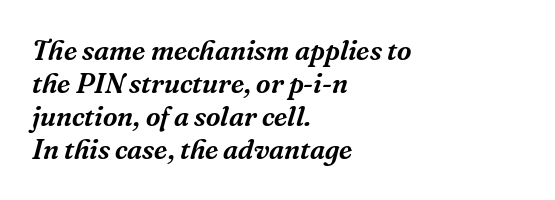
{"serif": "yes", "italic": "yes", "lean": "right", "slant_degrees": 16, "width": "normal", "stroke_contrast": "medium", "x_height": "medium", "monospaced": "no", "underline": "no", "align": "left", "line_spacing_ratio": 1.18, "letter_spacing": "normal", "letter_spacing_em": 0.0, "glyph_px": 28}
